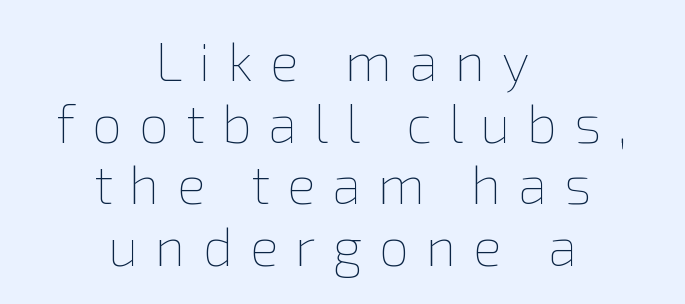
The image shows 54 px thin type, upright; set centered, tight line spacing (1.14x), unusually wide letter spacing (+0.31 em), not underlined; low stroke contrast and a medium x-height.
